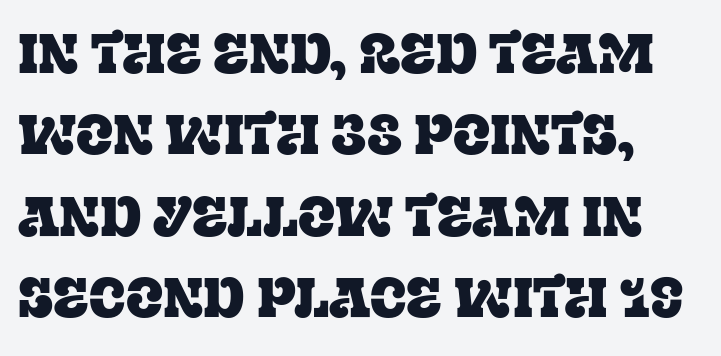
There is no visible air inserted between adjacent glyphs. The letters stand straight up with perfectly vertical stems. The font family rendered here belongs to the serif group. The passage shown stacks its lines at a standard gap.
